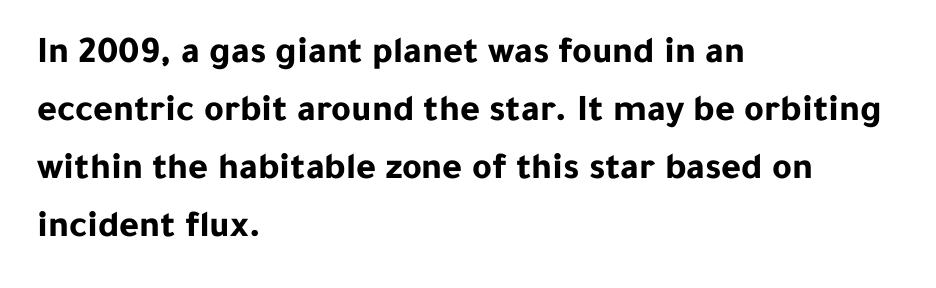
{"serif": "no", "italic": "no", "bold": "yes", "weight": "bold", "width": "normal", "stroke_contrast": "low", "x_height": "medium", "monospaced": "no", "underline": "no", "align": "left", "line_spacing": "normal", "line_spacing_ratio": 1.53, "letter_spacing": "normal", "letter_spacing_em": 0.0, "glyph_px": 38}
